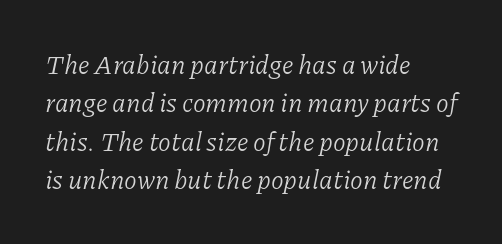
Q: Is the text bold? A: No.
Q: Is the text italic (slanted)? A: Yes, it leans right by about 11 degrees.
Q: Is the text underlined? A: No.
Q: How is the paragraph aligned? A: Left-aligned.
Q: Is the spacing between letters normal or unusually wide? A: Normal.
Q: Is the spacing between lines tight, normal or loose? A: Normal.
